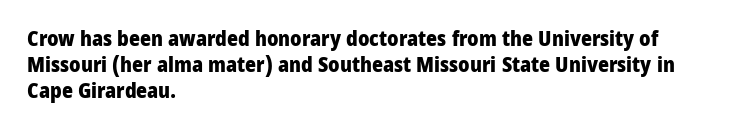
The image shows 21 px bold type, upright; set left-aligned, line spacing 1.24x, normal letter spacing, not underlined.
